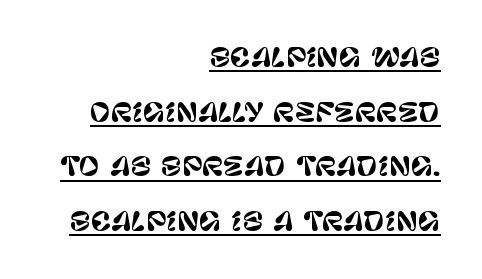
These lines stack with their right ends in a neat column. Honestly, the rows look like they've been pulled way apart. These lines keep a tight, regular rhythm from letter to letter. Is there an underline? Yes — a line sits under the letters.
